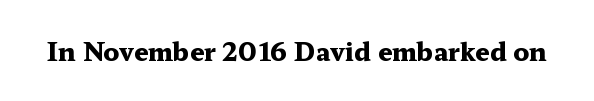
Underlining? Definitely not there. Strong, thick strokes mark this as bold type. This sample uses an upright cut, with every glyph sitting square on the baseline. A typesetter would call this zero additional tracking.
